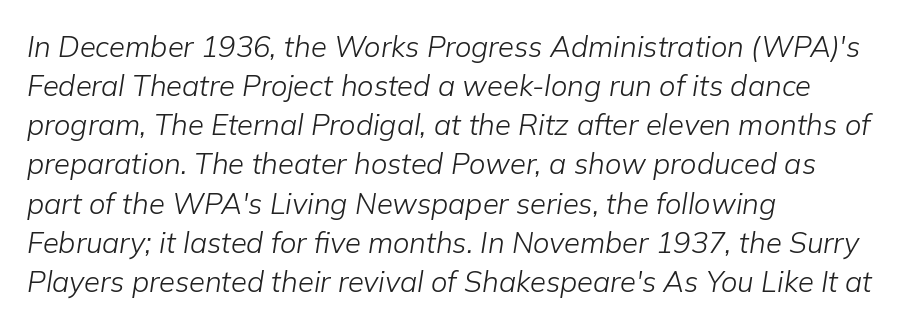
Q: Is the text bold? A: No.
Q: Is the text italic (slanted)? A: Yes, it leans right by about 9 degrees.
Q: Is the text underlined? A: No.
Q: How is the paragraph aligned? A: Left-aligned.
Q: Is the spacing between letters normal or unusually wide? A: Normal.
Q: Is the spacing between lines tight, normal or loose? A: Normal.
Q: Width (condensed, normal, or wide)? A: Normal.
Q: Stroke contrast? A: Low.
Q: x-height? A: Medium.
Q: Monospaced? A: No.
